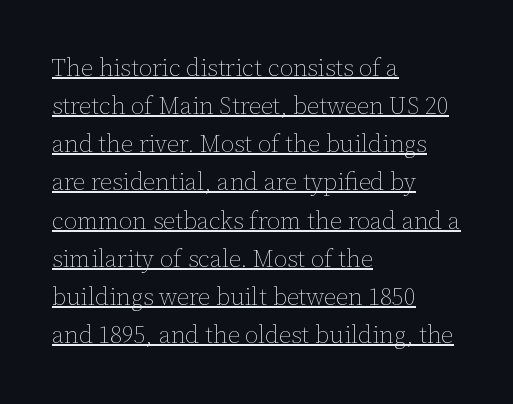
Q: Is the text bold? A: No.
Q: Is the text italic (slanted)? A: No, it is upright.
Q: Is the text underlined? A: Yes.
Q: How is the paragraph aligned? A: Left-aligned.
Q: Is the spacing between letters normal or unusually wide? A: Normal.
Q: Is the spacing between lines tight, normal or loose? A: Normal.
